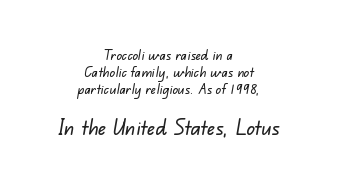
The image shows 21 px text type; set centered, line spacing 1.21x, normal letter spacing, not underlined; the second (bottom) block is 1.5x larger.
